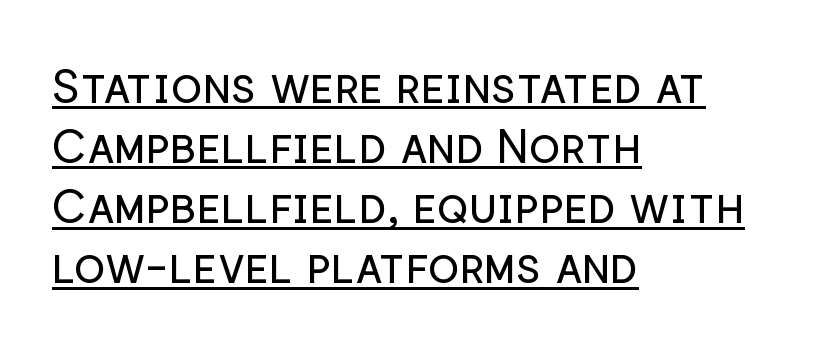
The image shows 47 px regular-weight sans-serif type, upright; set left-aligned, normal line spacing (1.28x), normal letter spacing, underlined; low stroke contrast and a medium x-height.
